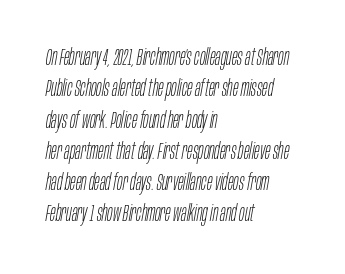
The passage shown is not bold in any degree. The face used here is rendered with its standard letterfit. Would a proofreader flag this as italicized? Yes. What's the leading like? Ordinary, nothing unusual. One-word summary of the alignment: left. Plain, unruled lines of type.
